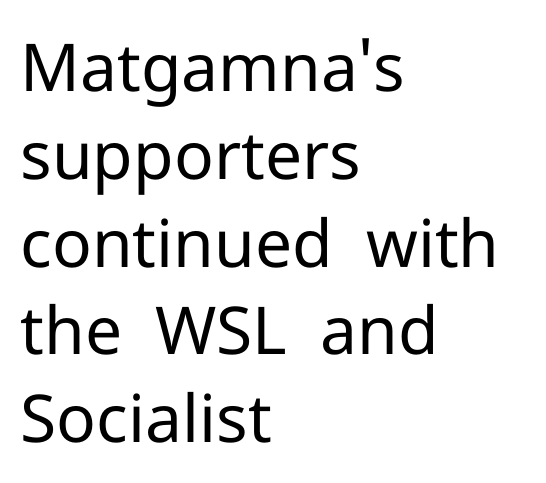
Q: Is the text bold? A: No.
Q: Is the text italic (slanted)? A: No, it is upright.
Q: Is the typeface a serif or a sans-serif typeface? A: Sans-serif.
Q: Is the text underlined? A: No.
Q: How is the paragraph aligned? A: Left-aligned.
Q: Is the spacing between letters normal or unusually wide? A: Normal.
Q: Is the spacing between lines tight, normal or loose? A: Normal.
Q: Width (condensed, normal, or wide)? A: Normal.
Q: Stroke contrast? A: Low.
Q: x-height? A: Medium.
Q: Monospaced? A: No.
